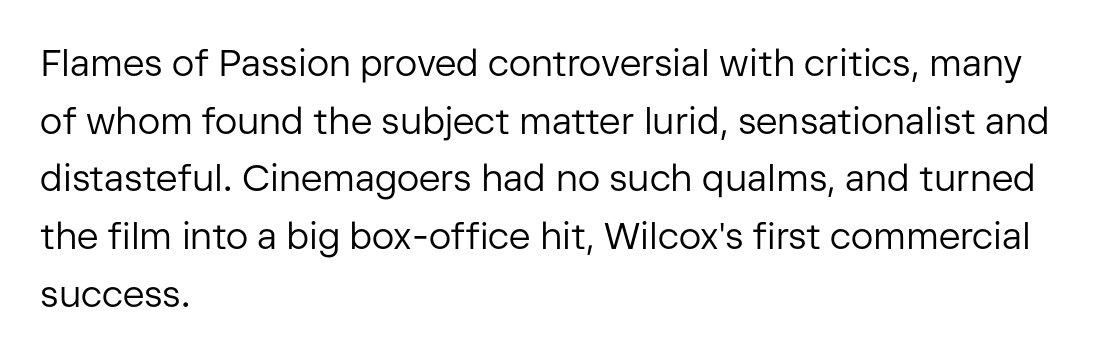
The image shows 37 px regular-weight sans-serif type, upright; set left-aligned, normal line spacing (1.56x), normal letter spacing, not underlined; low stroke contrast and a medium x-height.
